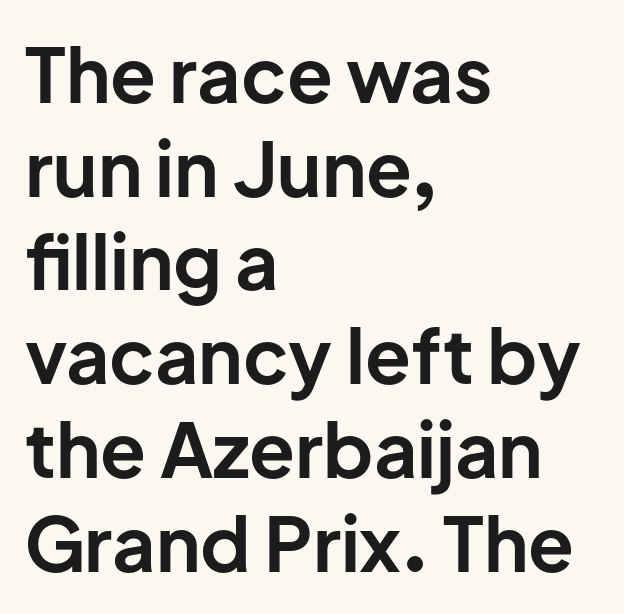
The image shows 75 px bold sans-serif type, upright; set left-aligned, normal line spacing (1.25x), normal letter spacing, not underlined; low stroke contrast and a medium x-height.
